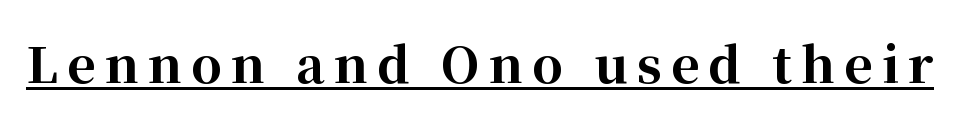
Q: Is the text bold? A: Yes.
Q: Is the text italic (slanted)? A: No, it is upright.
Q: Is the typeface a serif or a sans-serif typeface? A: Serif.
Q: Is the text underlined? A: Yes.
Q: Width (condensed, normal, or wide)? A: Normal.
Q: Stroke contrast? A: High.
Q: x-height? A: Medium.
Q: Monospaced? A: No.
